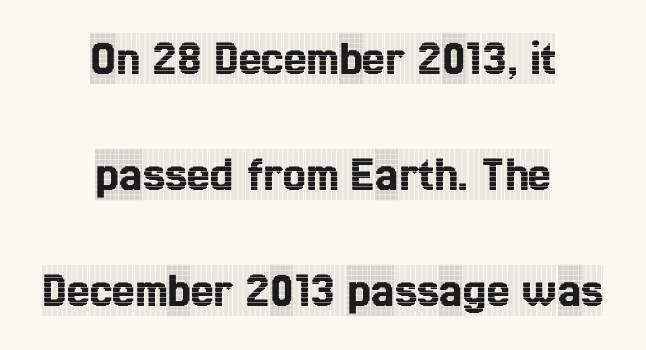
The image shows 51 px condensed serif type, upright; set centered, loose line spacing (2.27x), normal letter spacing, not underlined; a large x-height.
